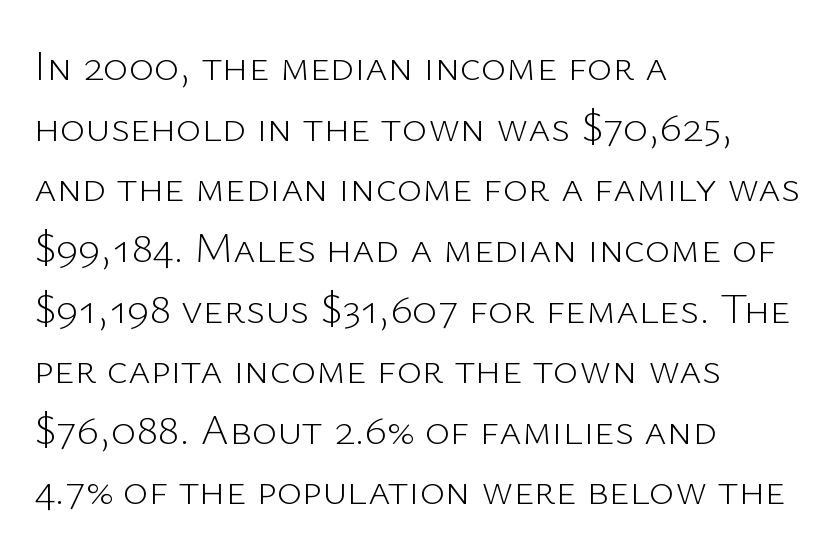
The image shows 43 px light sans-serif type, upright; set left-aligned, normal line spacing (1.41x), normal letter spacing, not underlined; low stroke contrast and a medium x-height.
